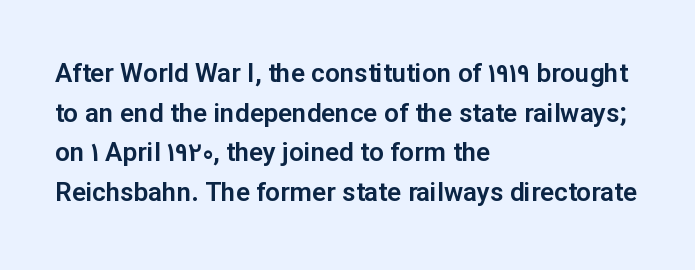
Interline gaps are of average width in this sample. The type sits square on the baseline with zero lean. Just letters on the line, the space beneath them empty. Students, note that the glyphs here touch the page at normal intervals. The rendering anchors every line to the left-hand side.
